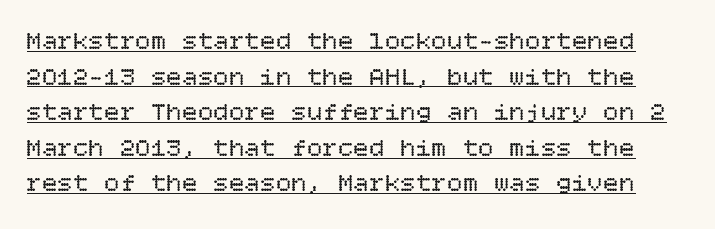
The image shows 26 px text type, upright; set normal line spacing (1.37x), normal letter spacing, underlined.
